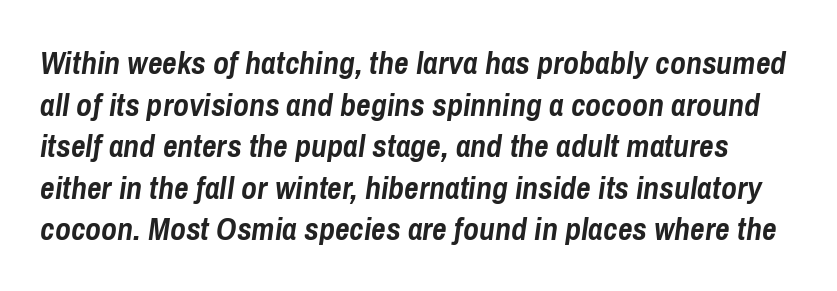
Think of a printed novel: that variable character pitch is what you see here. The designer left line spacing at the default. Beneath every word, the page is bare. You could call the tracking neutral — neither tight nor loose. A full-strength bold gives these letters their thick strokes. The glyphs look as if they've been sheared to an angle.
